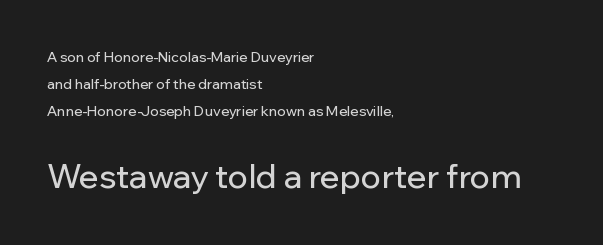
{"serif": "no", "italic": "no", "width": "normal", "stroke_contrast": "low", "x_height": "medium", "monospaced": "no", "underline": "no", "align": "left", "line_spacing": "loose", "line_spacing_ratio": 1.93, "letter_spacing": "normal", "letter_spacing_em": 0.0, "larger_block": "second", "size_ratio": 2.36, "glyph_px": 33}
